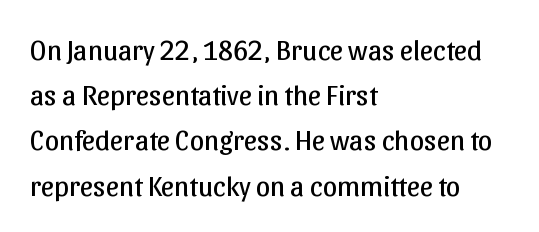
Q: Is the text bold? A: No.
Q: Is the text italic (slanted)? A: No, it is upright.
Q: Is the typeface a serif or a sans-serif typeface? A: Sans-serif.
Q: Is the text underlined? A: No.
Q: How is the paragraph aligned? A: Left-aligned.
Q: Is the spacing between letters normal or unusually wide? A: Normal.
Q: Is the spacing between lines tight, normal or loose? A: Normal.
Q: Width (condensed, normal, or wide)? A: Normal.
Q: Stroke contrast? A: Low.
Q: x-height? A: Medium.
Q: Monospaced? A: No.
